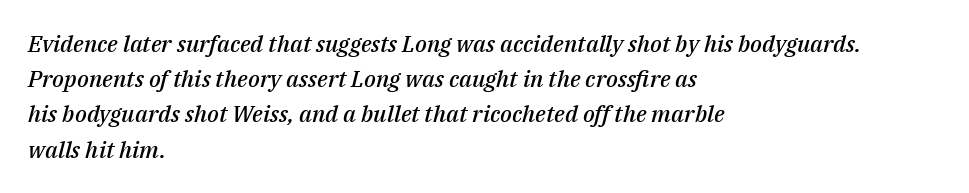
{"italic": "yes", "lean": "right", "slant_degrees": 14, "bold": "semi", "underline": "no", "align": "left", "line_spacing": "normal", "line_spacing_ratio": 1.53, "letter_spacing": "normal", "letter_spacing_em": 0.0, "glyph_px": 23}
